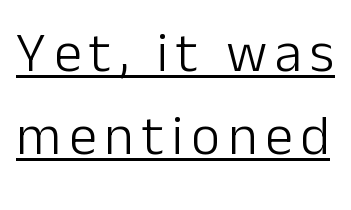
This sample carries an underscore along the baseline area. This rendering employs a face without finishing strokes, i.e., a sans-serif. The characters are drawn with everyday or finer stroke widths. This is the regular roman posture of the typeface. The vertical gap from one line to the next is medium. Spacing verdict: proportional, widths tailored to each character.
